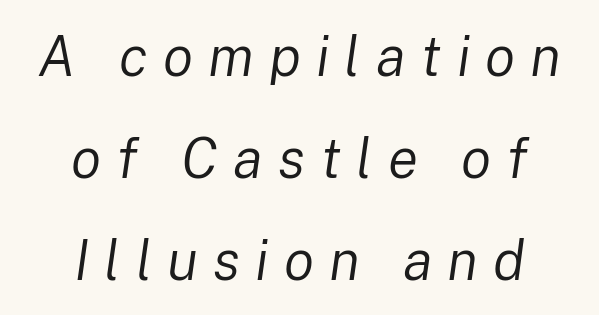
In CSS terms this would be text-align: center. The rendering uses natural spacing where letterforms have individual widths. Italic: yes, the glyphs are oblique. Caption: expanded tracking, letters set apart. The letters look calm and open, with moderate or lighter stems. The space directly below the letters is spotless.
